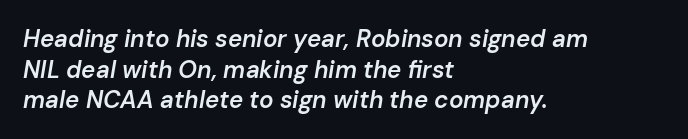
The image shows 24 px text type, italic (leaning right); set left-aligned, normal line spacing (1.28x), normal letter spacing, not underlined.
